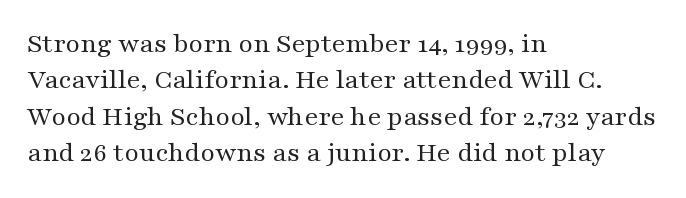
A student would call this left alignment; a typographer would say flush left, rag right. In terms of letterspacing, this is plain default setting. Whoever set this chose a conventional vertical rhythm. When letters stand straight like this, we call the style roman or upright. Decoration check: the copy has no underline.
